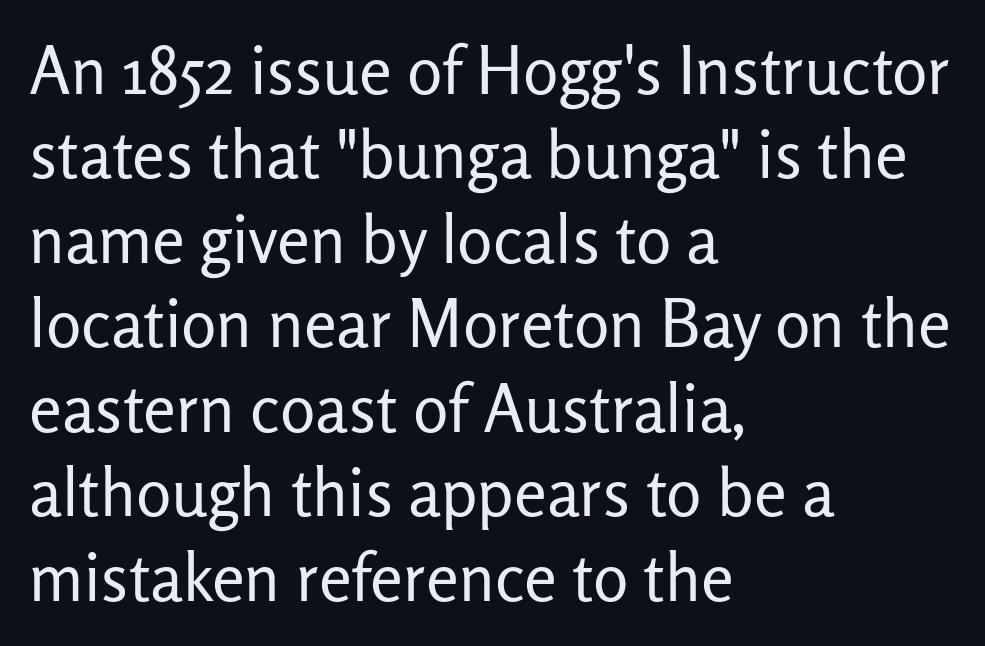
{"serif": "no", "italic": "no", "bold": "no", "weight": "regular", "width": "normal", "stroke_contrast": "low", "x_height": "medium", "monospaced": "no", "underline": "no", "align": "left", "line_spacing": "normal", "line_spacing_ratio": 1.28, "letter_spacing": "normal", "letter_spacing_em": 0.0, "glyph_px": 66}
